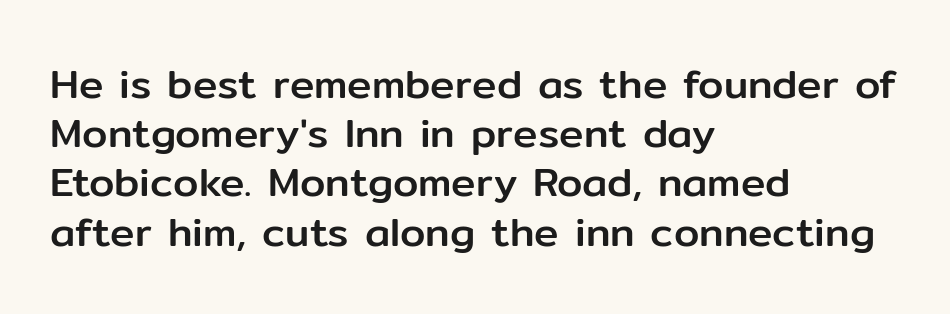
{"serif": "no", "italic": "no", "width": "normal", "stroke_contrast": "low", "x_height": "medium", "monospaced": "no", "underline": "no", "align": "left", "line_spacing_ratio": 1.2, "letter_spacing": "normal", "letter_spacing_em": 0.0, "glyph_px": 41}
